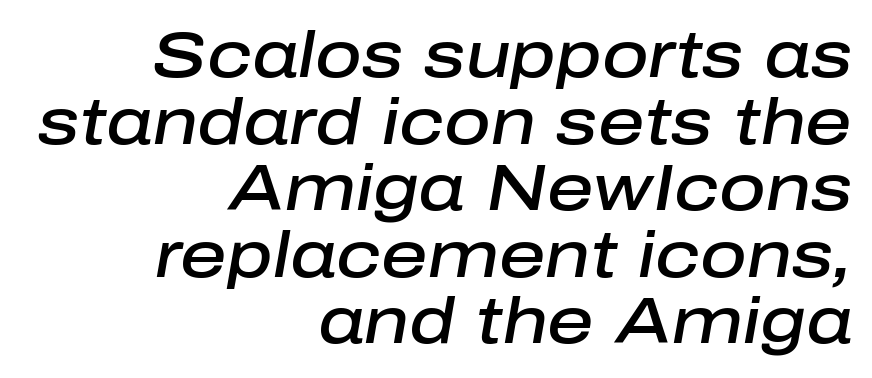
The image shows 64 px semibold type, italic (leaning right); set right-aligned, tight line spacing (1.04x), normal letter spacing, not underlined; low stroke contrast and a medium x-height.
